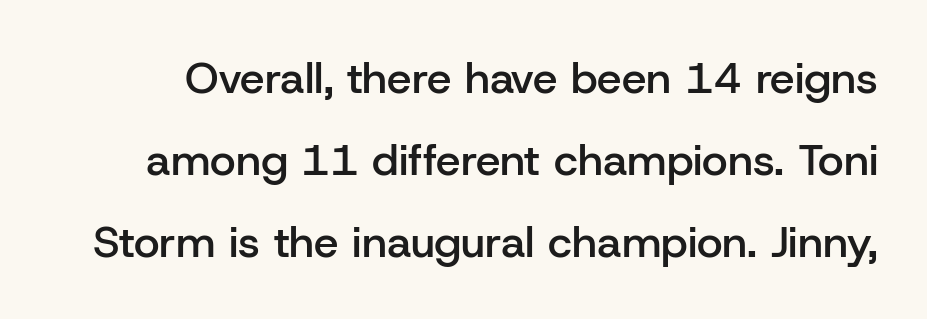
The image shows 44 px semibold sans-serif type, upright; set line spacing 1.86x, normal letter spacing, not underlined; low stroke contrast and a medium x-height.
